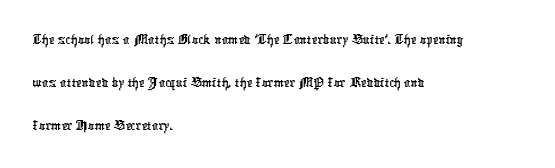
Q: Is the typeface a serif or a sans-serif typeface? A: Sans-serif.
Q: Is the text underlined? A: No.
Q: How is the paragraph aligned? A: Left-aligned.
Q: Is the spacing between letters normal or unusually wide? A: Normal.
Q: Is the spacing between lines tight, normal or loose? A: Normal.
Q: Width (condensed, normal, or wide)? A: Condensed.
Q: Stroke contrast? A: Low.
Q: x-height? A: Medium.
Q: Monospaced? A: No.
